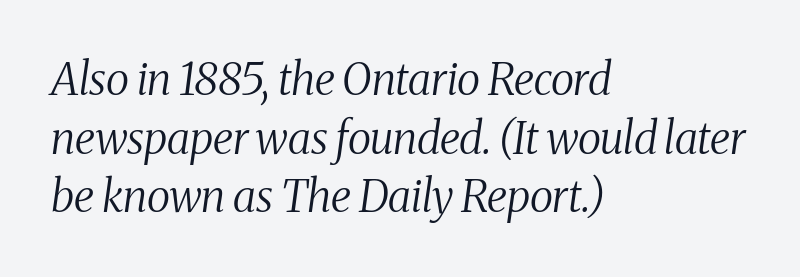
Q: Is the text bold? A: No.
Q: Is the text italic (slanted)? A: Yes, it leans right by about 8 degrees.
Q: Is the typeface a serif or a sans-serif typeface? A: Serif.
Q: Is the text underlined? A: No.
Q: How is the paragraph aligned? A: Left-aligned.
Q: Is the spacing between letters normal or unusually wide? A: Normal.
Q: Is the spacing between lines tight, normal or loose? A: Normal.
Q: Width (condensed, normal, or wide)? A: Condensed.
Q: Stroke contrast? A: Medium.
Q: x-height? A: Medium.
Q: Monospaced? A: No.
